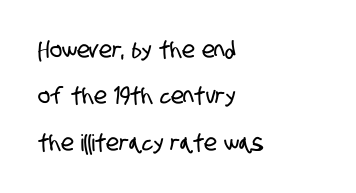
Clear beneath every line of the passage. Left-aligned paragraph, ragged on the right. The face used here is rendered with its standard letterfit. If you measured baseline to baseline, you'd find a long distance.
